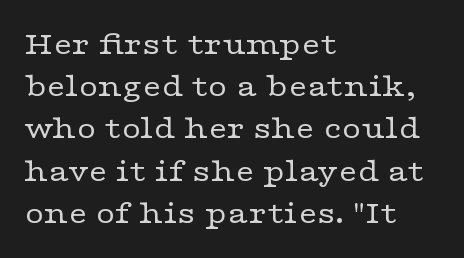
Each row of text sits above clean, open space. Is there much room between lines? A standard amount, neither cramped nor airy. The designer went with a serif here, giving each stem small feet. The face used here is rendered with its standard letterfit.
